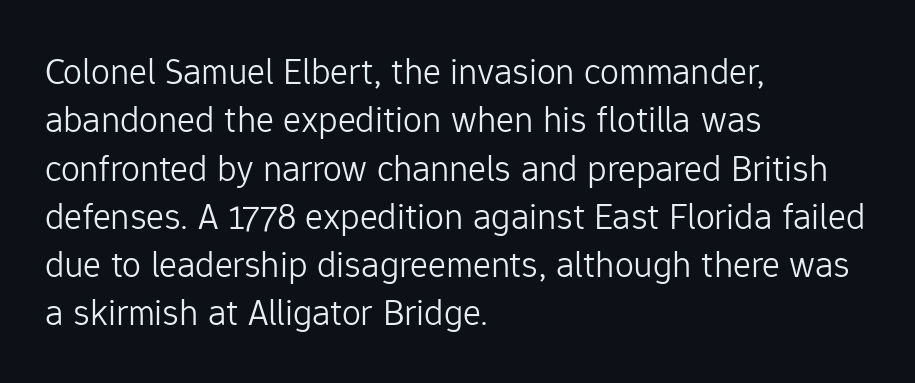
Q: Is the text bold? A: No.
Q: Is the text italic (slanted)? A: No, it is upright.
Q: Is the typeface a serif or a sans-serif typeface? A: Sans-serif.
Q: Is the text underlined? A: No.
Q: How is the paragraph aligned? A: Left-aligned.
Q: Is the spacing between letters normal or unusually wide? A: Normal.
Q: Is the spacing between lines tight, normal or loose? A: Normal.
Q: Width (condensed, normal, or wide)? A: Normal.
Q: Stroke contrast? A: Low.
Q: x-height? A: Medium.
Q: Monospaced? A: No.
